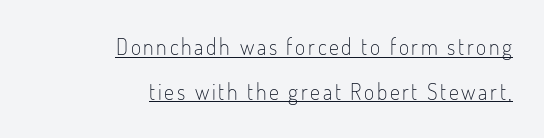
{"italic": "no", "bold": "no", "underline": "yes", "align": "right", "line_spacing": "loose", "line_spacing_ratio": 2.04, "glyph_px": 22}
